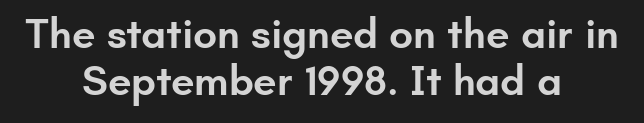
Q: Is the text bold? A: Semi-bold.
Q: Is the text italic (slanted)? A: No, it is upright.
Q: Is the typeface a serif or a sans-serif typeface? A: Sans-serif.
Q: Is the text underlined? A: No.
Q: How is the paragraph aligned? A: Centered.
Q: Is the spacing between letters normal or unusually wide? A: Normal.
Q: Is the spacing between lines tight, normal or loose? A: Tight.
Q: Width (condensed, normal, or wide)? A: Normal.
Q: Stroke contrast? A: Low.
Q: x-height? A: Small.
Q: Monospaced? A: No.
